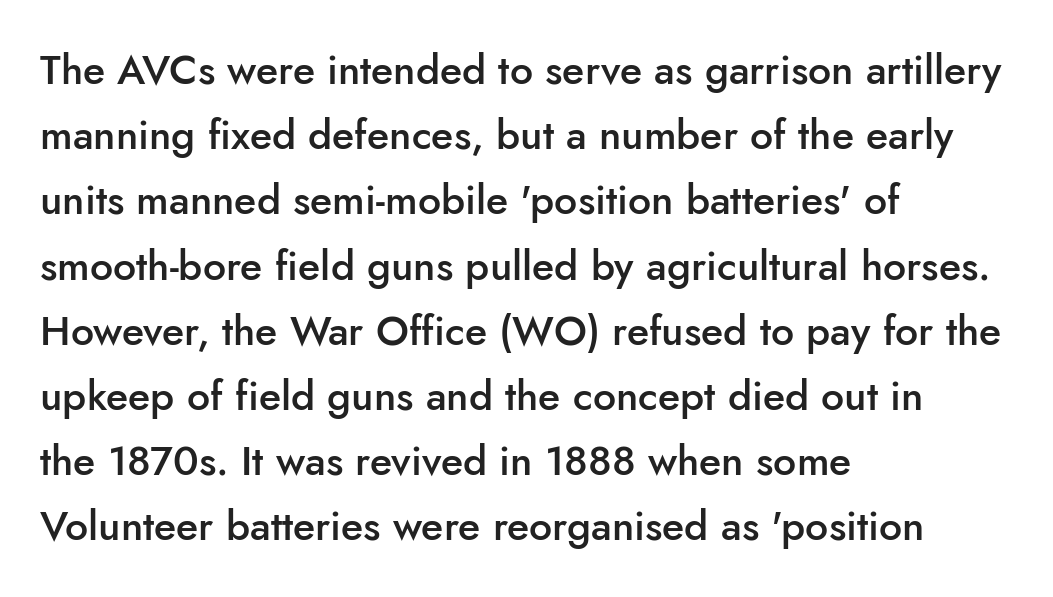
Q: Is the text bold? A: Semi-bold.
Q: Is the text italic (slanted)? A: No, it is upright.
Q: Is the typeface a serif or a sans-serif typeface? A: Sans-serif.
Q: Is the text underlined? A: No.
Q: How is the paragraph aligned? A: Left-aligned.
Q: Is the spacing between letters normal or unusually wide? A: Normal.
Q: Is the spacing between lines tight, normal or loose? A: Normal.
Q: Width (condensed, normal, or wide)? A: Normal.
Q: Stroke contrast? A: Low.
Q: x-height? A: Small.
Q: Monospaced? A: No.
